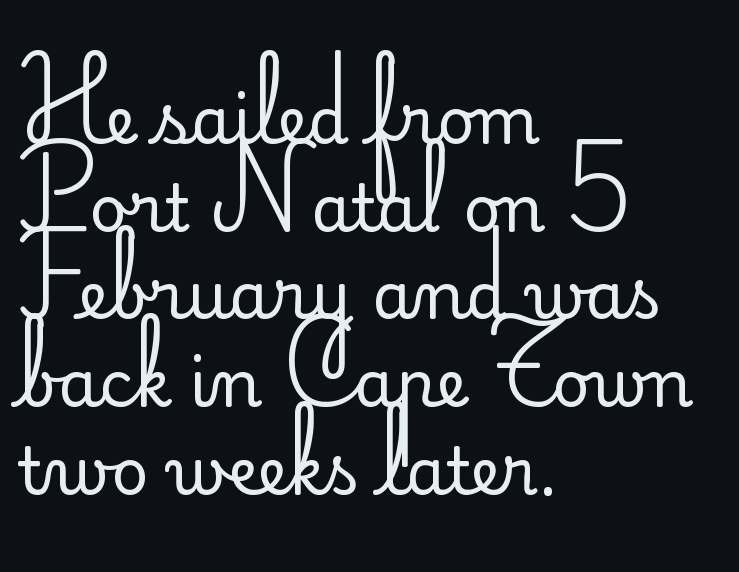
The image shows 65 px regular-weight sans-serif type, upright; set left-aligned, normal line spacing (1.35x), normal letter spacing, not underlined; low stroke contrast and a small x-height.
